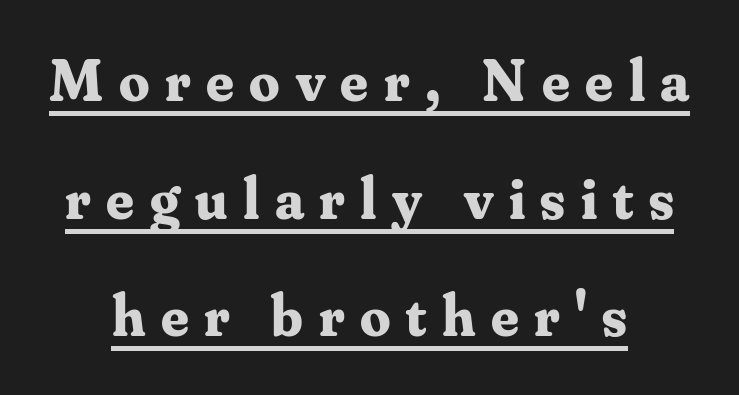
Is there an underline? Yes — a line sits under the letters. Someone cranked the tracking dial way up on this one. Reading down the block, each line starts at a different indent, mirrored at its end. Stroke terminals: seriffed.
